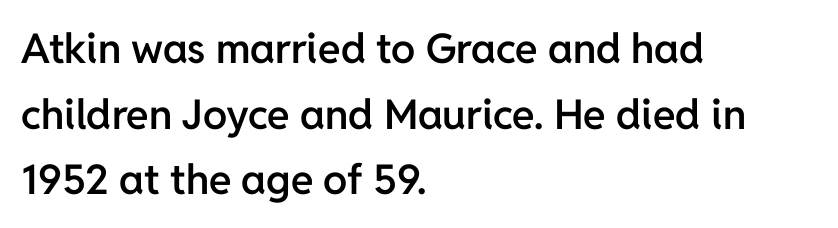
{"serif": "no", "italic": "no", "bold": "semi", "weight": "semibold", "width": "normal", "stroke_contrast": "low", "x_height": "medium", "monospaced": "no", "underline": "no", "align": "left", "line_spacing": "normal", "line_spacing_ratio": 1.6, "letter_spacing": "normal", "letter_spacing_em": 0.0, "glyph_px": 41}
